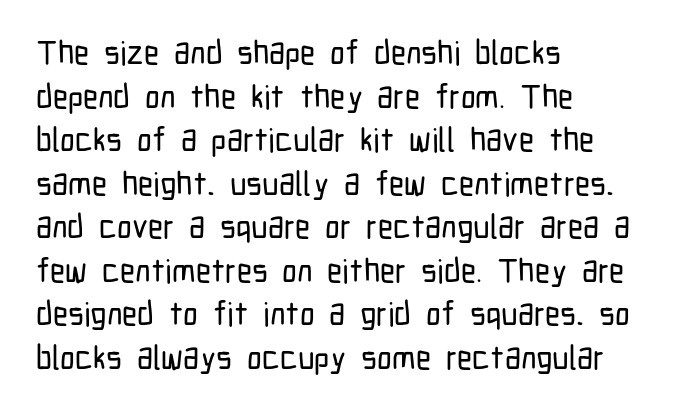
Q: Is the text italic (slanted)? A: No, it is upright.
Q: Is the typeface a serif or a sans-serif typeface? A: Sans-serif.
Q: Is the text underlined? A: No.
Q: How is the paragraph aligned? A: Left-aligned.
Q: Is the spacing between letters normal or unusually wide? A: Normal.
Q: Is the spacing between lines tight, normal or loose? A: Normal.
Q: Width (condensed, normal, or wide)? A: Condensed.
Q: Stroke contrast? A: Low.
Q: x-height? A: Medium.
Q: Monospaced? A: No.
